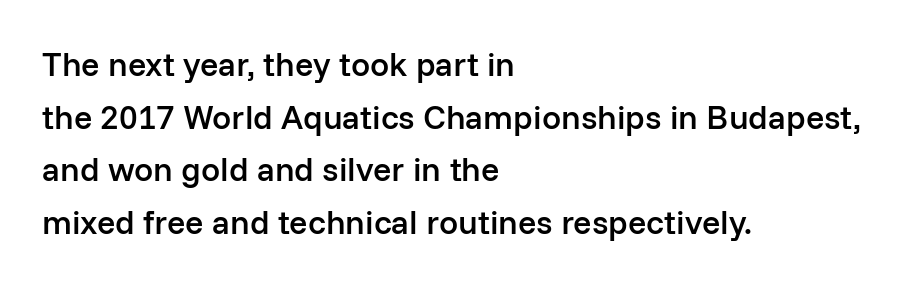
The image shows 34 px semibold sans-serif type, upright; set left-aligned, normal line spacing (1.55x), normal letter spacing, not underlined; low stroke contrast and a medium x-height.
